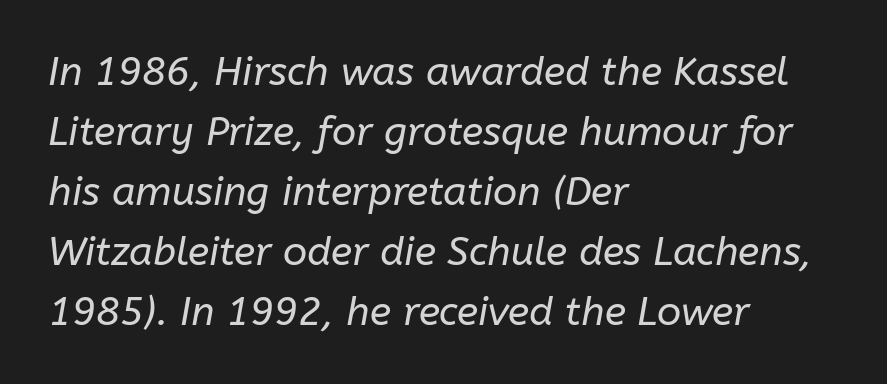
{"italic": "yes", "lean": "right", "slant_degrees": 10, "bold": "no", "weight": "regular", "width": "normal", "stroke_contrast": "low", "x_height": "medium", "monospaced": "no", "underline": "no", "align": "left", "line_spacing": "normal", "line_spacing_ratio": 1.5, "letter_spacing": "normal", "letter_spacing_em": 0.0, "glyph_px": 40}
